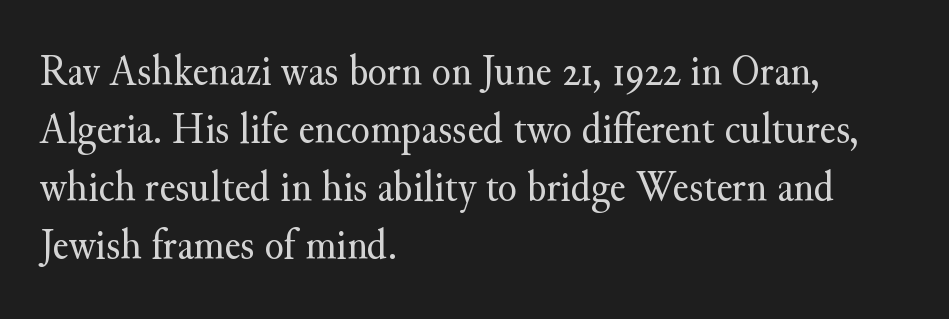
{"serif": "yes", "italic": "no", "bold": "no", "weight": "regular", "width": "normal", "stroke_contrast": "medium", "x_height": "small", "monospaced": "no", "underline": "no", "align": "left", "line_spacing": "normal", "line_spacing_ratio": 1.32, "letter_spacing": "normal", "letter_spacing_em": 0.0, "glyph_px": 44}
